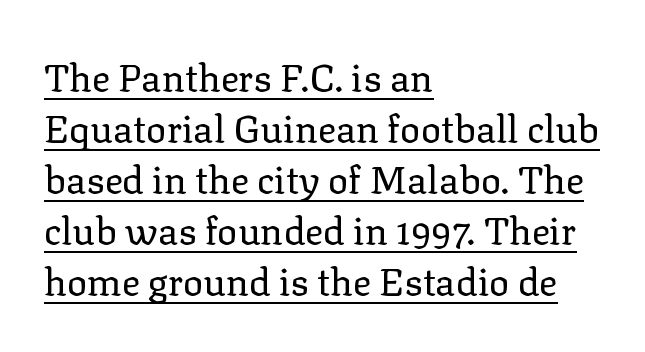
The block of text has a typical density, with ordinary space between rows. A quiet, ordinary-to-light weight characterises the typeface. Underlining? Definitely there. Where is the straight margin? On the left. Vertical strokes here are truly vertical. A typesetter would call this zero additional tracking.
